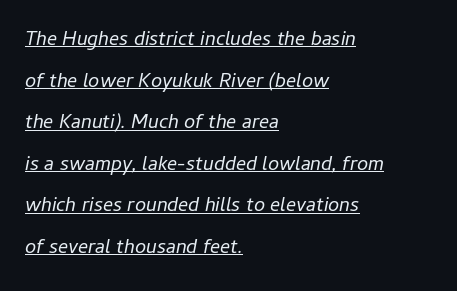
{"italic": "yes", "lean": "right", "slant_degrees": 11, "bold": "no", "underline": "yes", "align": "left", "line_spacing": "loose", "line_spacing_ratio": 2.08, "letter_spacing": "normal", "letter_spacing_em": 0.0, "glyph_px": 20}
